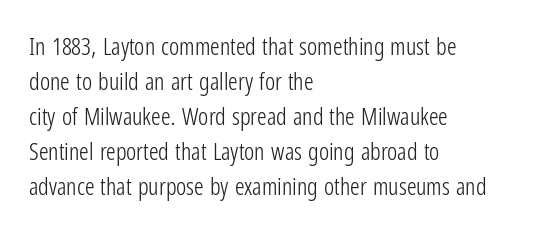
The image shows 24 px text type, upright; set left-aligned, normal line spacing (1.46x), normal letter spacing, not underlined.
